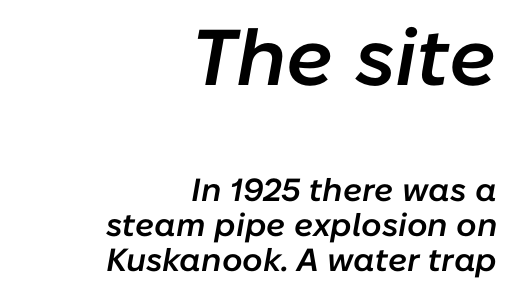
Each row of text sits above clean, open space. Look at the glyph heights: the upper group is clearly the bigger setting. Words appear dense and cohesive because spacing is normal. Stroke thickness is moderately raised; the sample reads as semibold. Teacher's note: observe the even right margin — that is flush-right alignment. When letters slant like this, we call the style italic.
